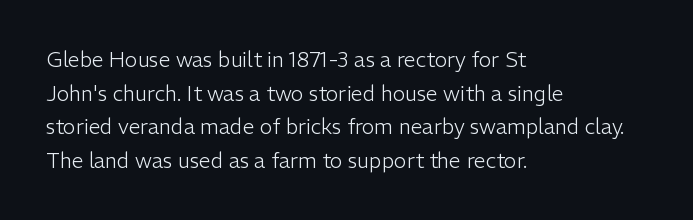
{"italic": "no", "bold": "no", "underline": "no", "align": "left", "line_spacing": "normal", "line_spacing_ratio": 1.6, "letter_spacing": "normal", "letter_spacing_em": 0.0, "glyph_px": 21}
